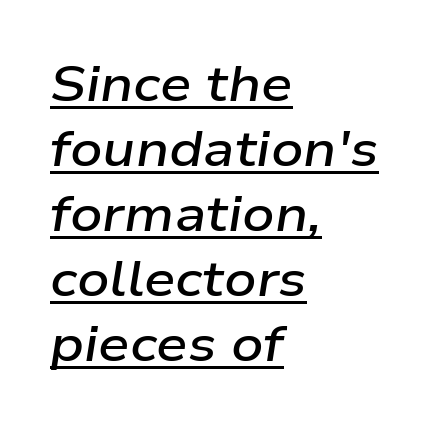
{"italic": "yes", "lean": "right", "slant_degrees": 9, "bold": "semi", "weight": "semibold", "width": "wide", "stroke_contrast": "low", "x_height": "medium", "monospaced": "no", "underline": "yes", "align": "left", "line_spacing": "normal", "line_spacing_ratio": 1.3, "letter_spacing": "normal", "letter_spacing_em": 0.0, "glyph_px": 50}
